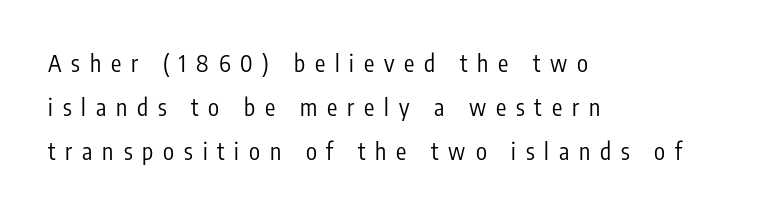
{"italic": "no", "bold": "no", "underline": "no", "align": "left", "line_spacing": "loose", "line_spacing_ratio": 1.92, "letter_spacing": "wide", "letter_spacing_em": 0.43, "glyph_px": 23}
